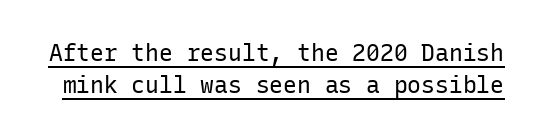
The image shows 23 px text type, upright; set normal line spacing (1.39x), normal letter spacing, underlined.
